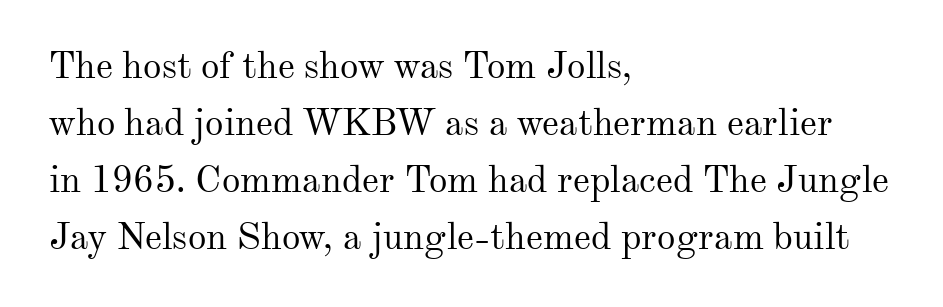
The image shows 37 px regular-weight serif type, upright; set left-aligned, normal line spacing (1.54x), normal letter spacing, not underlined; medium stroke contrast and a small x-height.
